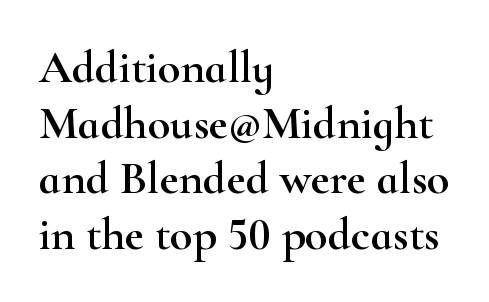
{"serif": "yes", "italic": "no", "width": "wide", "stroke_contrast": "high", "x_height": "small", "monospaced": "no", "underline": "no", "align": "left", "line_spacing_ratio": 1.21, "letter_spacing": "normal", "letter_spacing_em": 0.0, "glyph_px": 46}
